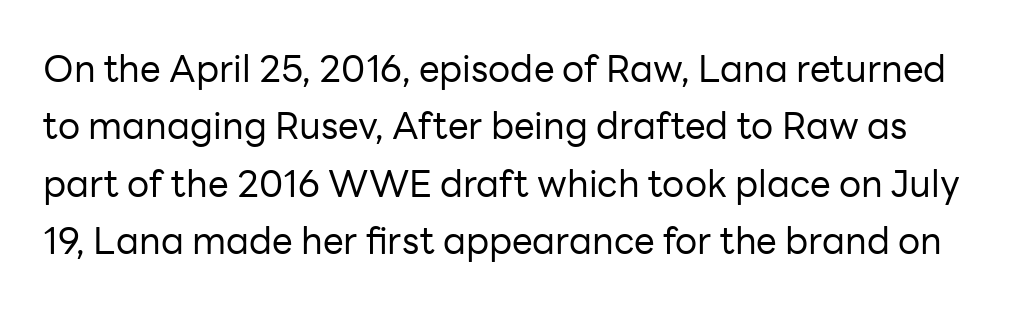
{"serif": "no", "italic": "no", "bold": "no", "weight": "regular", "width": "normal", "stroke_contrast": "low", "x_height": "medium", "monospaced": "no", "underline": "no", "line_spacing": "normal", "line_spacing_ratio": 1.55, "letter_spacing": "normal", "letter_spacing_em": 0.0, "glyph_px": 37}
